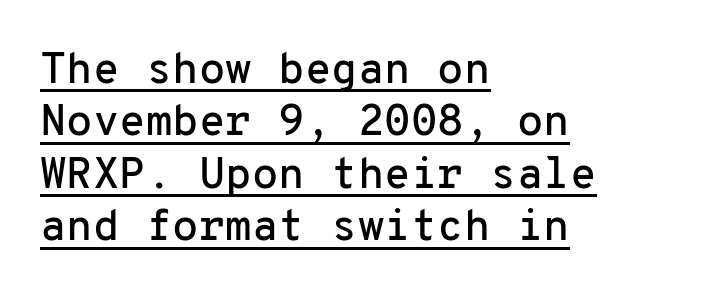
Visually the block forms a straight wall on the left and a jagged coastline on the right. Looks like terminal output: every glyph gets an equal slot. Serif or sans? Sans — the stroke terminals are bare. The string is rendered with underlining switched on. Posture: straight, roman, zero tilt. The passage shown has conventional tracking throughout.
